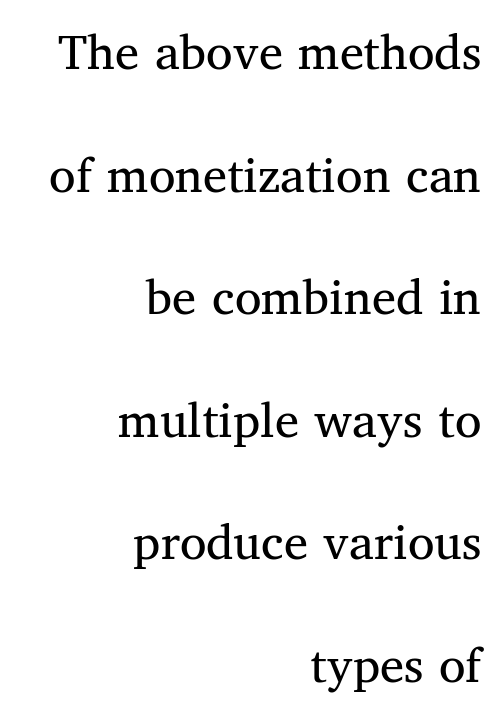
{"serif": "yes", "italic": "no", "bold": "no", "weight": "regular", "width": "normal", "stroke_contrast": "medium", "x_height": "medium", "monospaced": "no", "underline": "no", "align": "right", "line_spacing": "loose", "line_spacing_ratio": 2.27, "letter_spacing": "normal", "letter_spacing_em": 0.0, "glyph_px": 54}
